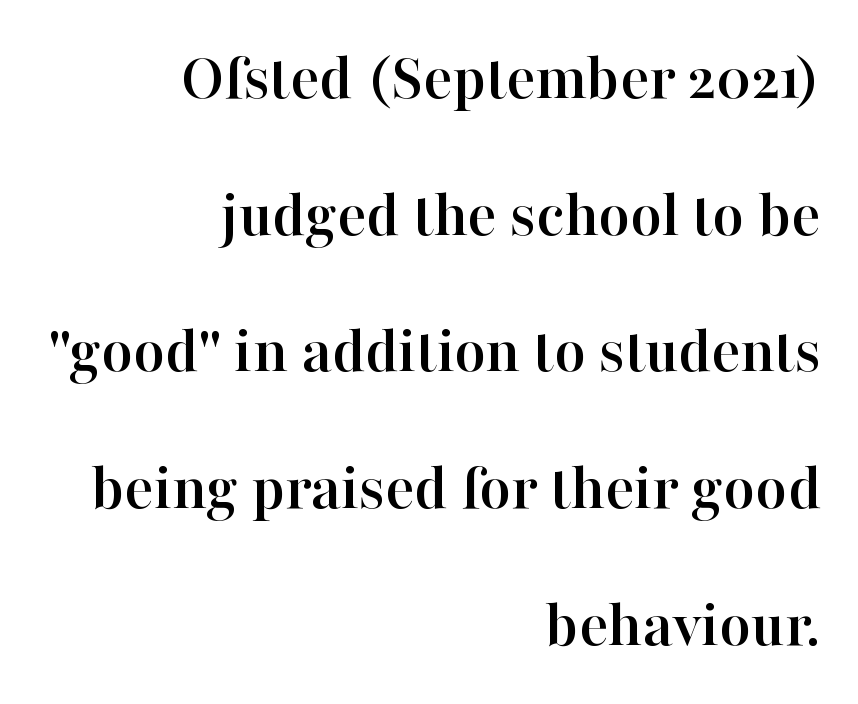
Q: Is the text italic (slanted)? A: No, it is upright.
Q: Is the typeface a serif or a sans-serif typeface? A: Serif.
Q: Is the text underlined? A: No.
Q: How is the paragraph aligned? A: Right-aligned.
Q: Is the spacing between letters normal or unusually wide? A: Normal.
Q: Is the spacing between lines tight, normal or loose? A: Loose.
Q: Width (condensed, normal, or wide)? A: Normal.
Q: Stroke contrast? A: High.
Q: x-height? A: Medium.
Q: Monospaced? A: No.
